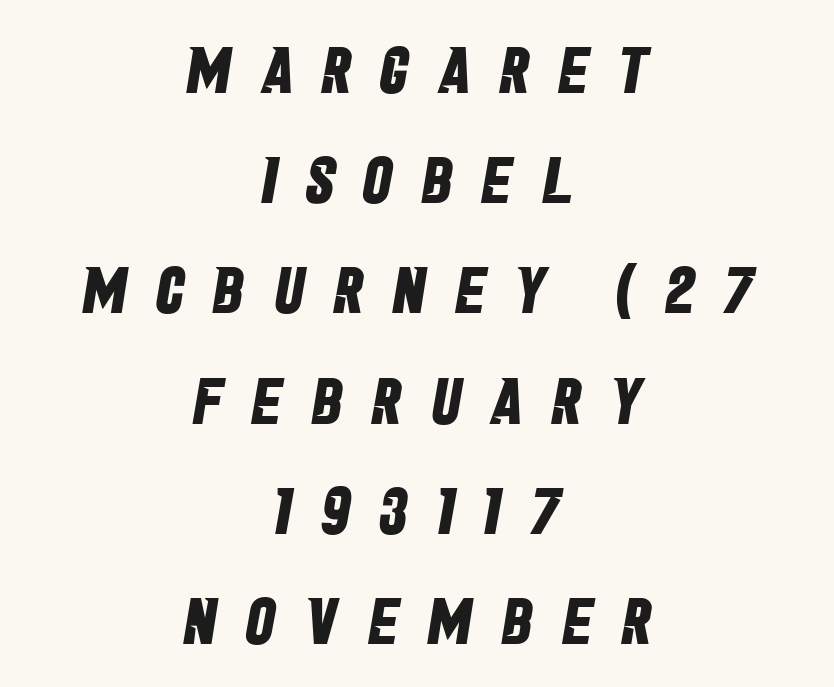
{"serif": "no", "bold": "yes", "weight": "bold", "width": "condensed", "stroke_contrast": "low", "x_height": "large", "monospaced": "no", "underline": "no", "align": "center", "line_spacing": "normal", "line_spacing_ratio": 1.67, "letter_spacing": "wide", "letter_spacing_em": 0.44, "glyph_px": 66}
